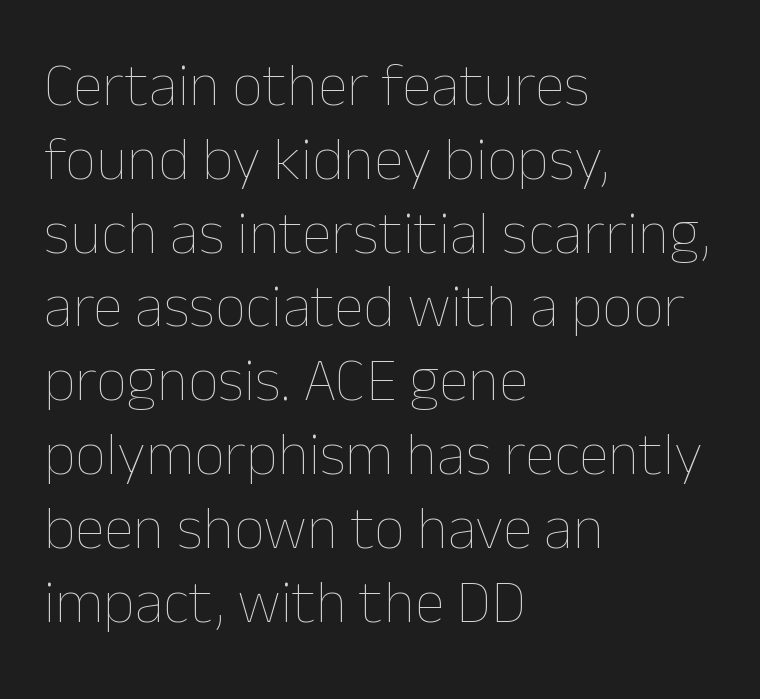
Q: Is the text bold? A: No.
Q: Is the text italic (slanted)? A: No, it is upright.
Q: Is the text underlined? A: No.
Q: How is the paragraph aligned? A: Left-aligned.
Q: Is the spacing between letters normal or unusually wide? A: Normal.
Q: Width (condensed, normal, or wide)? A: Normal.
Q: Stroke contrast? A: Low.
Q: x-height? A: Medium.
Q: Monospaced? A: No.
